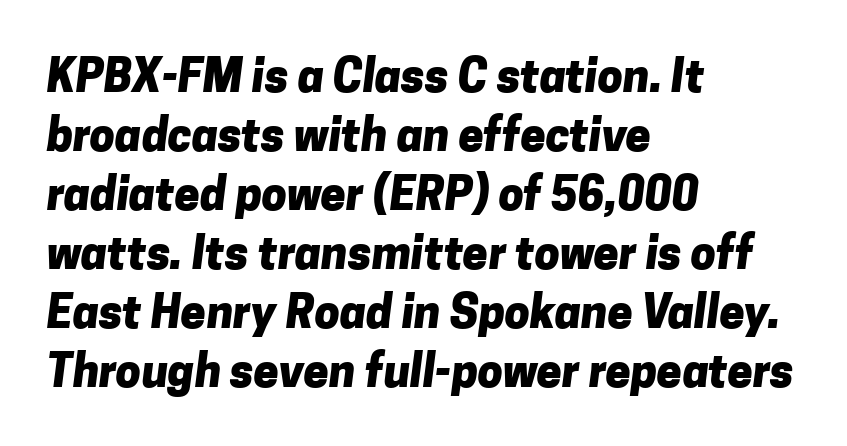
Q: Is the text bold? A: Yes.
Q: Is the typeface a serif or a sans-serif typeface? A: Sans-serif.
Q: Is the text underlined? A: No.
Q: How is the paragraph aligned? A: Left-aligned.
Q: Is the spacing between letters normal or unusually wide? A: Normal.
Q: Is the spacing between lines tight, normal or loose? A: Normal.
Q: Width (condensed, normal, or wide)? A: Normal.
Q: Stroke contrast? A: Low.
Q: x-height? A: Medium.
Q: Monospaced? A: No.
